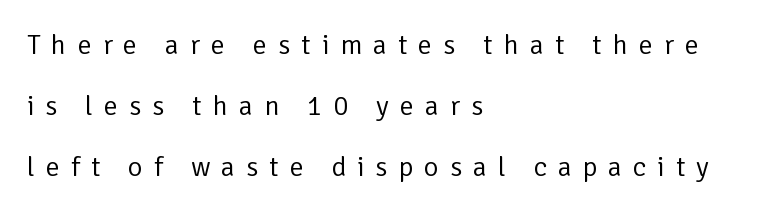
The image shows 28 px regular-weight sans-serif type, upright; set left-aligned, loose line spacing (2.17x), unusually wide letter spacing (+0.39 em), not underlined; low stroke contrast and a medium x-height.
